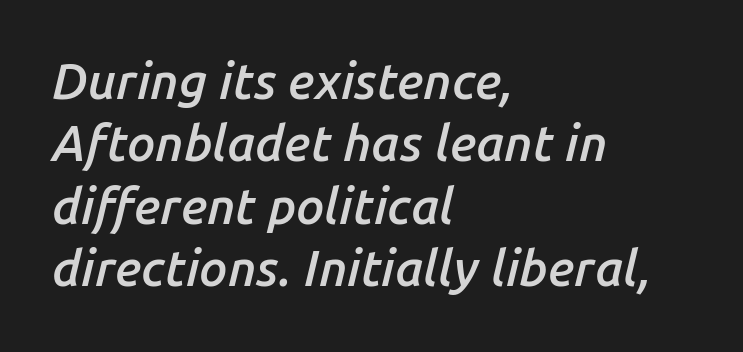
The image shows 50 px semibold type, italic (leaning right); set left-aligned, normal line spacing (1.25x), normal letter spacing, not underlined; low stroke contrast and a medium x-height.
